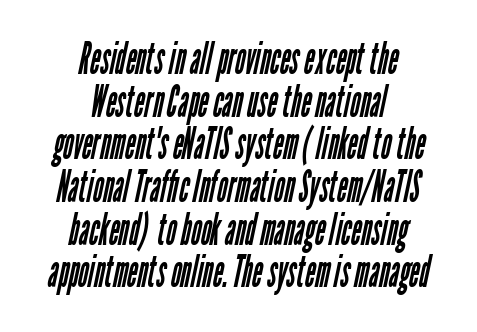
{"serif": "no", "bold": "no", "weight": "regular", "width": "condensed", "stroke_contrast": "low", "x_height": "medium", "monospaced": "no", "underline": "no", "align": "center", "line_spacing": "tight", "line_spacing_ratio": 0.97, "letter_spacing": "normal", "letter_spacing_em": 0.0, "glyph_px": 44}
